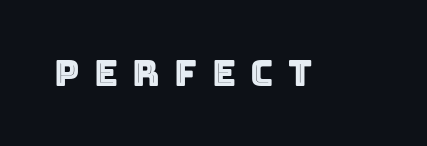
The image shows 37 px text type, upright; set unusually wide letter spacing (+0.39 em), not underlined; a large x-height.
